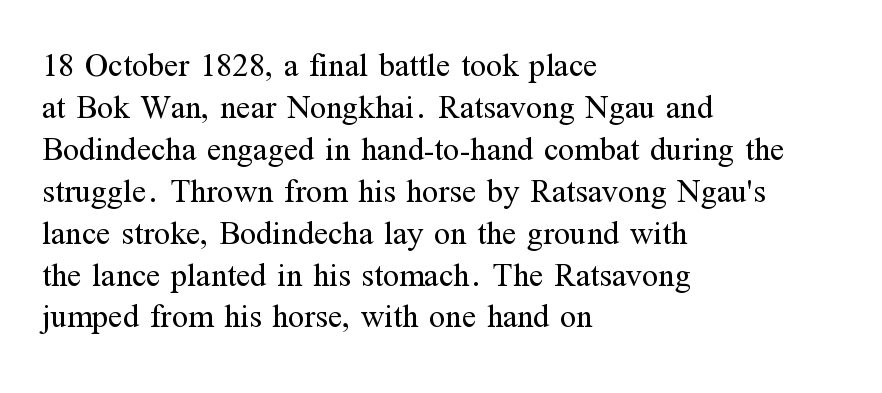
The image shows 33 px regular-weight serif type, upright; set left-aligned, normal line spacing (1.27x), normal letter spacing, not underlined; medium stroke contrast and a medium x-height.
